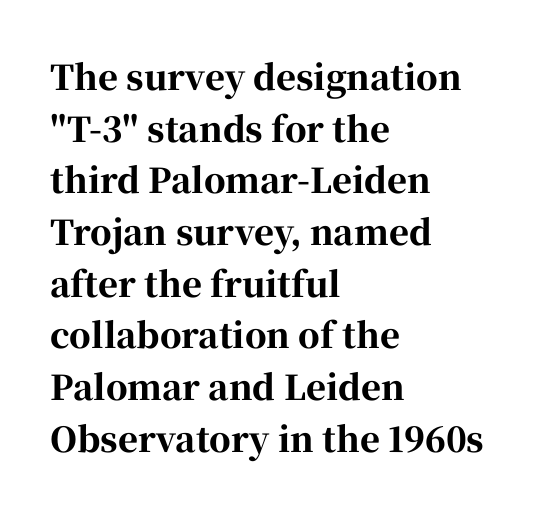
Check the space under the baseline: it is left empty. The type is set solid horizontally, with unmodified tracking. Typographic density is high because the face is bold. This rendering uses left alignment, leaving the right contour irregular. Is this a fixed-width face? No — the glyphs have proportional, varying widths. To sum up the face: it has serifs.
